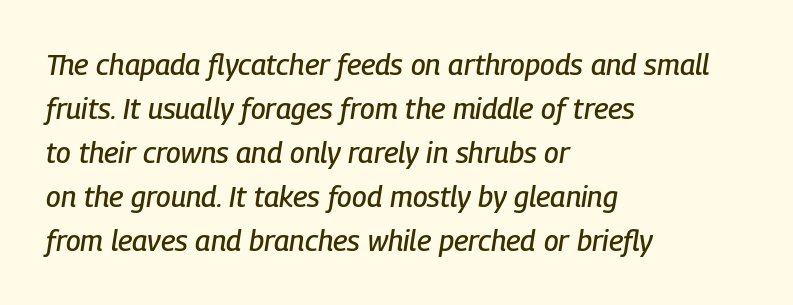
Each new line begins a customary step beneath the previous one. The letters are slanted; this is an italic face. Plain, unruled lines of type. The letters advance in unequal steps, a hallmark of proportional type.
